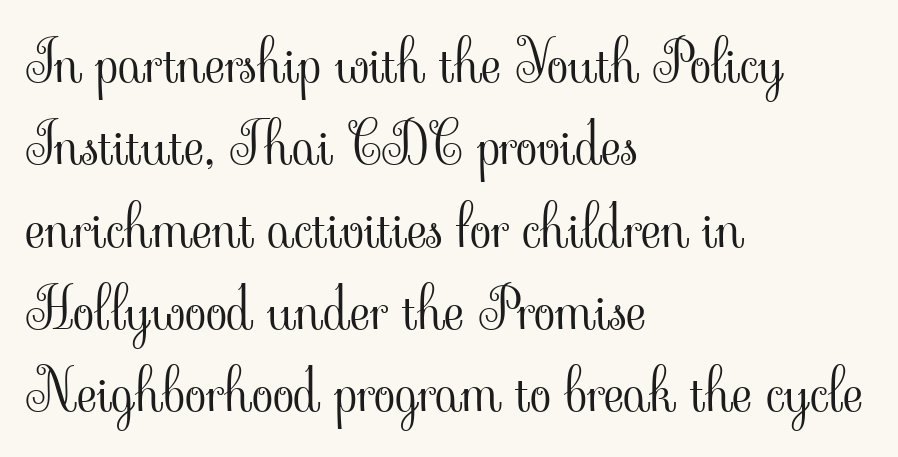
Q: Is the text bold? A: No.
Q: Is the text italic (slanted)? A: No, it is upright.
Q: Is the typeface a serif or a sans-serif typeface? A: Serif.
Q: Is the text underlined? A: No.
Q: How is the paragraph aligned? A: Left-aligned.
Q: Is the spacing between letters normal or unusually wide? A: Normal.
Q: Is the spacing between lines tight, normal or loose? A: Normal.
Q: Width (condensed, normal, or wide)? A: Normal.
Q: Stroke contrast? A: Low.
Q: x-height? A: Small.
Q: Monospaced? A: No.
